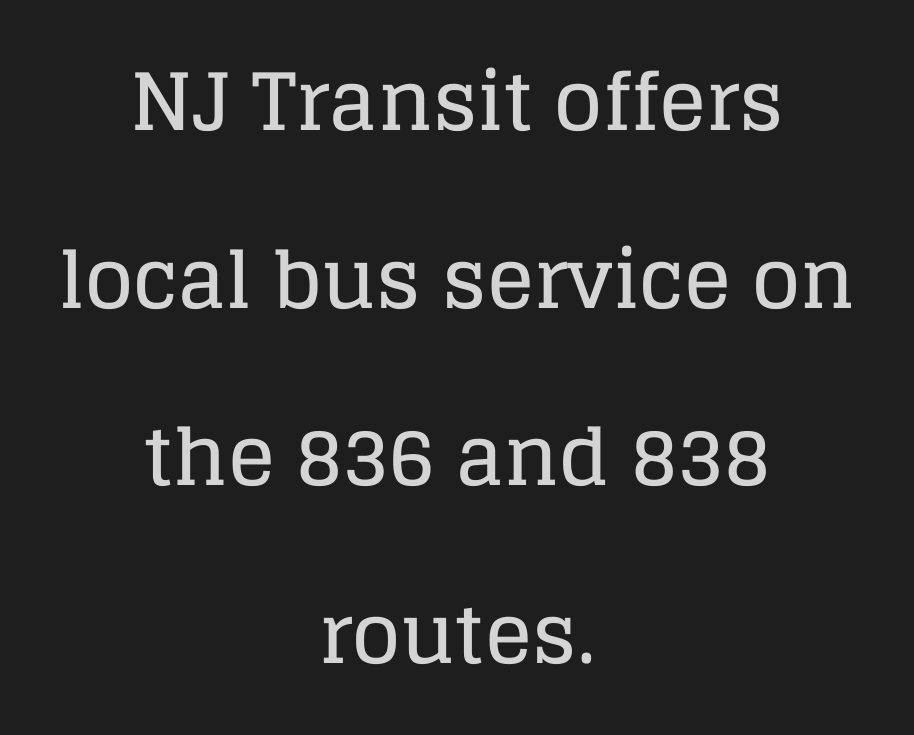
{"serif": "yes", "italic": "no", "width": "normal", "stroke_contrast": "low", "x_height": "large", "monospaced": "no", "underline": "no", "align": "center", "line_spacing": "loose", "line_spacing_ratio": 2.25, "letter_spacing": "normal", "letter_spacing_em": 0.0, "glyph_px": 79}
